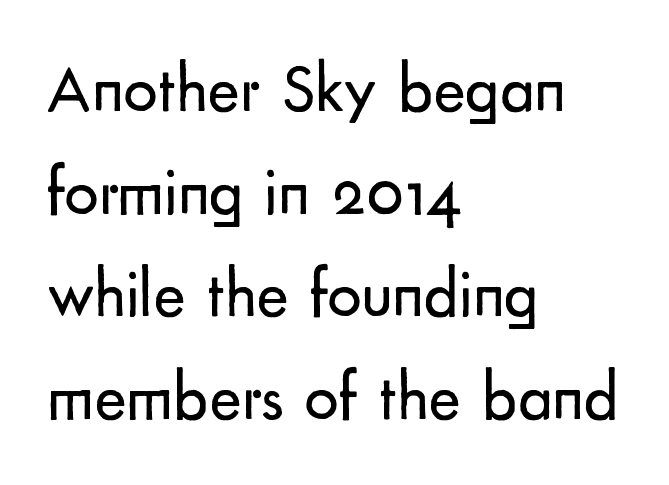
Q: Is the text bold? A: No.
Q: Is the text italic (slanted)? A: No, it is upright.
Q: Is the typeface a serif or a sans-serif typeface? A: Sans-serif.
Q: Is the text underlined? A: No.
Q: How is the paragraph aligned? A: Left-aligned.
Q: Is the spacing between letters normal or unusually wide? A: Normal.
Q: Is the spacing between lines tight, normal or loose? A: Normal.
Q: Width (condensed, normal, or wide)? A: Normal.
Q: Stroke contrast? A: Low.
Q: x-height? A: Small.
Q: Monospaced? A: No.
